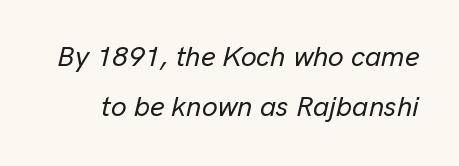
Q: Is the text italic (slanted)? A: Yes, it leans right by about 13 degrees.
Q: Is the text underlined? A: No.
Q: Is the spacing between letters normal or unusually wide? A: Normal.
Q: Width (condensed, normal, or wide)? A: Normal.
Q: Stroke contrast? A: Low.
Q: x-height? A: Medium.
Q: Monospaced? A: No.
